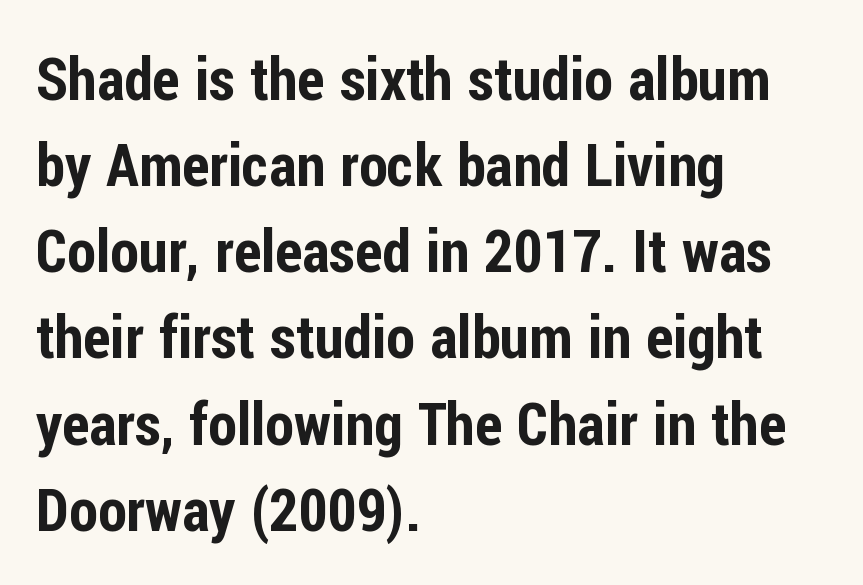
{"serif": "no", "italic": "no", "width": "condensed", "stroke_contrast": "low", "x_height": "medium", "monospaced": "no", "underline": "no", "align": "left", "line_spacing": "normal", "line_spacing_ratio": 1.46, "letter_spacing": "normal", "letter_spacing_em": 0.0, "glyph_px": 59}
